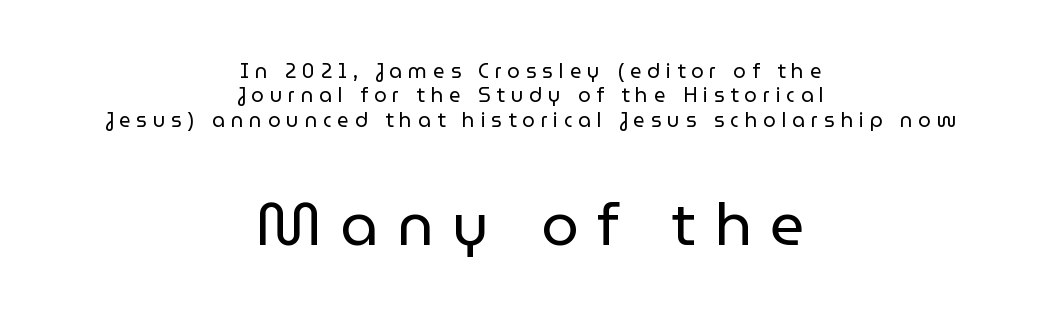
The image shows 60 px regular-weight sans-serif type, upright; set centered, line spacing 1.22x, unusually wide letter spacing (+0.3 em), not underlined; the second (bottom) block is 3.0x larger; low stroke contrast and a medium x-height.
